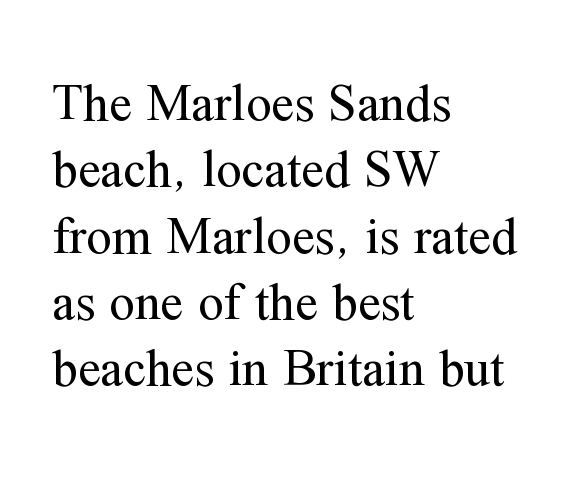
{"serif": "yes", "italic": "no", "bold": "no", "weight": "regular", "width": "normal", "stroke_contrast": "medium", "x_height": "medium", "monospaced": "no", "underline": "no", "align": "left", "line_spacing": "normal", "line_spacing_ratio": 1.3, "letter_spacing": "normal", "letter_spacing_em": 0.0, "glyph_px": 51}
